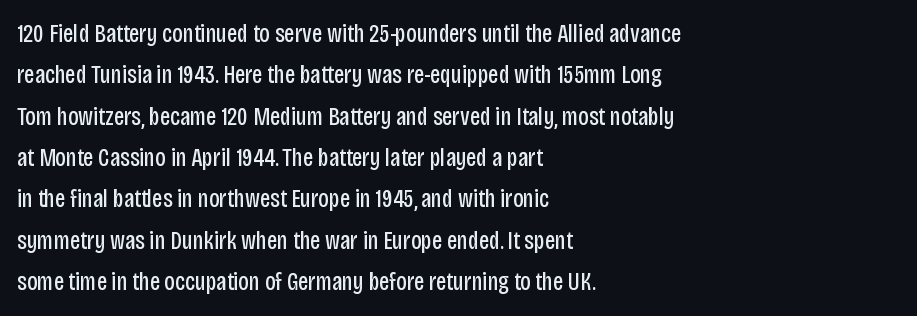
Each stroke keeps to a modest, everyday thickness or less. Whoever set this chose a conventional vertical rhythm. Caption: multi-line text, flush left, ragged right. Underlining? Definitely not there.
